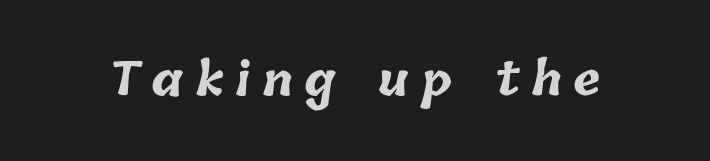
{"bold": "yes", "weight": "bold", "width": "normal", "stroke_contrast": "low", "x_height": "medium", "monospaced": "no", "underline": "no", "letter_spacing": "wide", "letter_spacing_em": 0.25, "glyph_px": 46}
